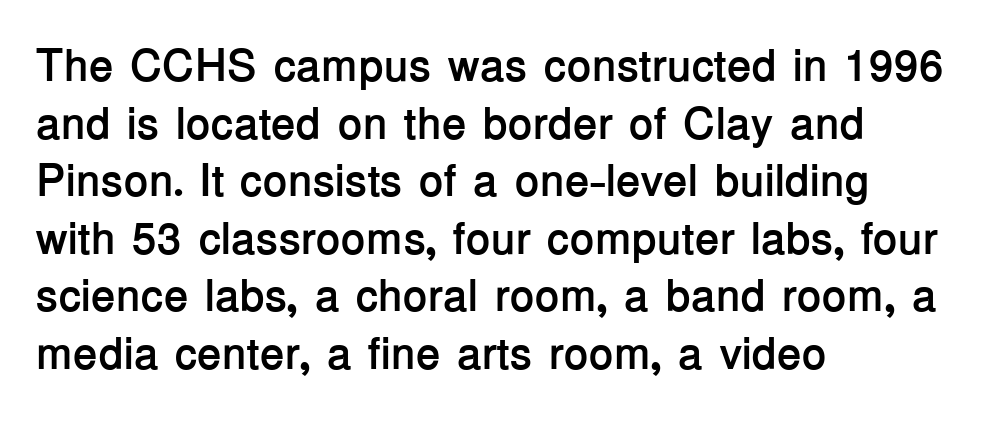
Q: Is the text bold? A: Yes.
Q: Is the text italic (slanted)? A: No, it is upright.
Q: Is the typeface a serif or a sans-serif typeface? A: Sans-serif.
Q: Is the text underlined? A: No.
Q: How is the paragraph aligned? A: Left-aligned.
Q: Is the spacing between letters normal or unusually wide? A: Normal.
Q: Is the spacing between lines tight, normal or loose? A: Normal.
Q: Width (condensed, normal, or wide)? A: Normal.
Q: Stroke contrast? A: Low.
Q: x-height? A: Medium.
Q: Monospaced? A: No.
